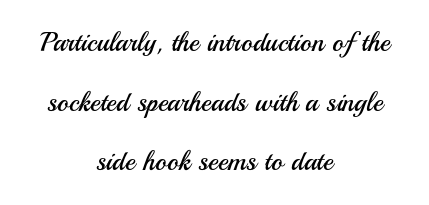
{"bold": "no", "underline": "no", "align": "center", "line_spacing": "loose", "line_spacing_ratio": 2.21, "letter_spacing": "normal", "letter_spacing_em": 0.0, "glyph_px": 27}
